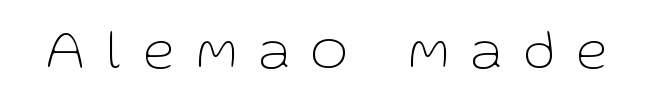
The passage shown is typeset with a sans-serif family. No chunkiness to these letters — they're not bold. This sample has the flowing, uneven cadence of proportional lettering. Loose tracking; the words dissolve into strings of separated letters. Ordinary non-slanted type is in use.
